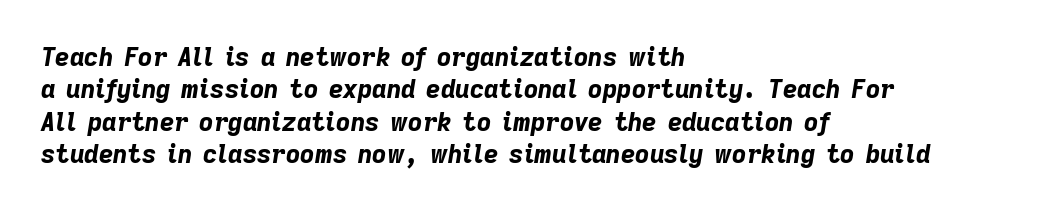
Plain, unruled lines of type. Each new line begins a customary step beneath the previous one. The setting favours the left margin, as ordinary paragraphs usually do. The glyphs have the mass of a bold cut.
